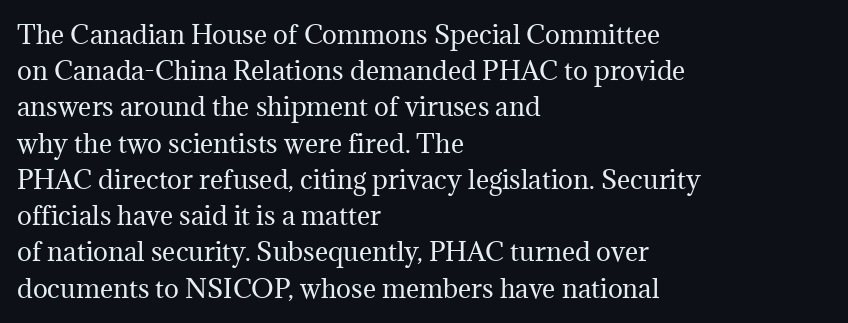
Q: Is the text bold? A: No.
Q: Is the text italic (slanted)? A: No, it is upright.
Q: Is the text underlined? A: No.
Q: How is the paragraph aligned? A: Left-aligned.
Q: Is the spacing between letters normal or unusually wide? A: Normal.
Q: Is the spacing between lines tight, normal or loose? A: Normal.
